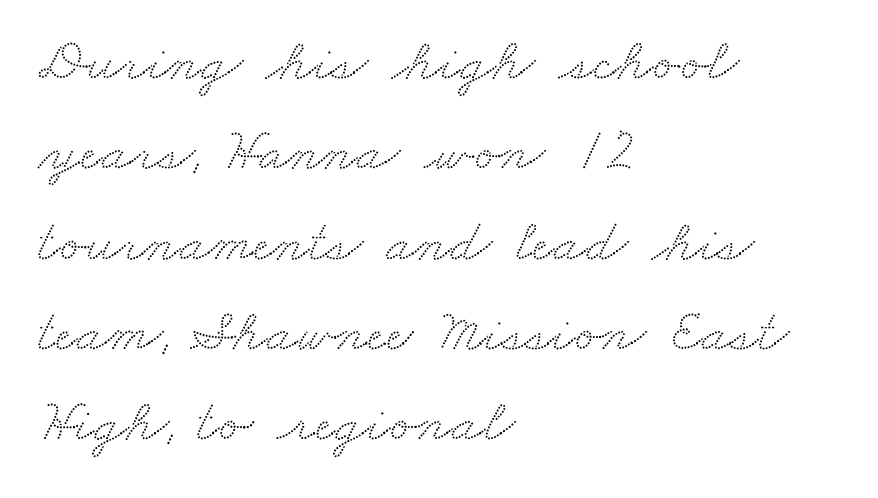
The image shows 59 px wide serif type; set left-aligned, normal line spacing (1.53x), normal letter spacing, not underlined; medium stroke contrast and a small x-height.
